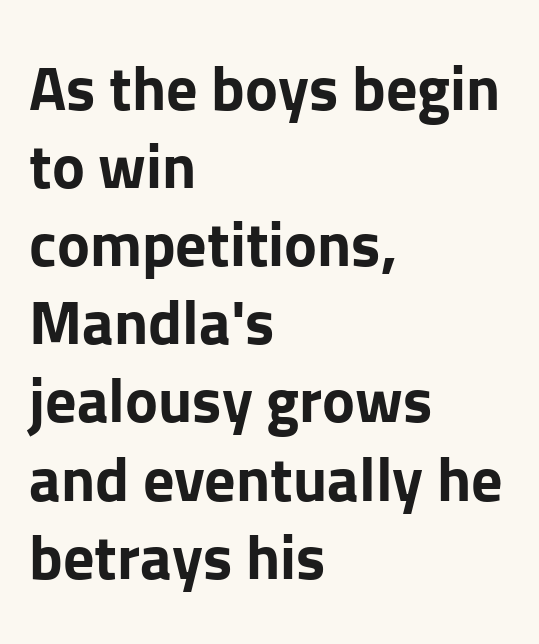
You could not count columns in this text — the font is proportionally spaced. Baseline-to-baseline distance is the conventional proportion of letter height. Tall strokes in this sample are plumb rather than angled. Nothing unusual about the tracking: characters are spaced as the font intends. Alignment: flush left.
